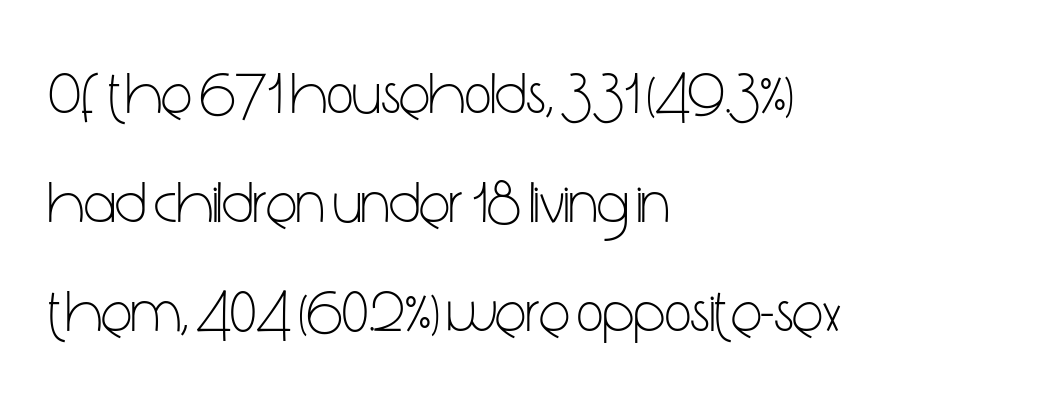
Q: Is the text bold? A: No.
Q: Is the text italic (slanted)? A: No, it is upright.
Q: Is the typeface a serif or a sans-serif typeface? A: Sans-serif.
Q: Is the text underlined? A: No.
Q: How is the paragraph aligned? A: Left-aligned.
Q: Is the spacing between letters normal or unusually wide? A: Normal.
Q: Width (condensed, normal, or wide)? A: Condensed.
Q: Stroke contrast? A: Low.
Q: x-height? A: Medium.
Q: Monospaced? A: No.
